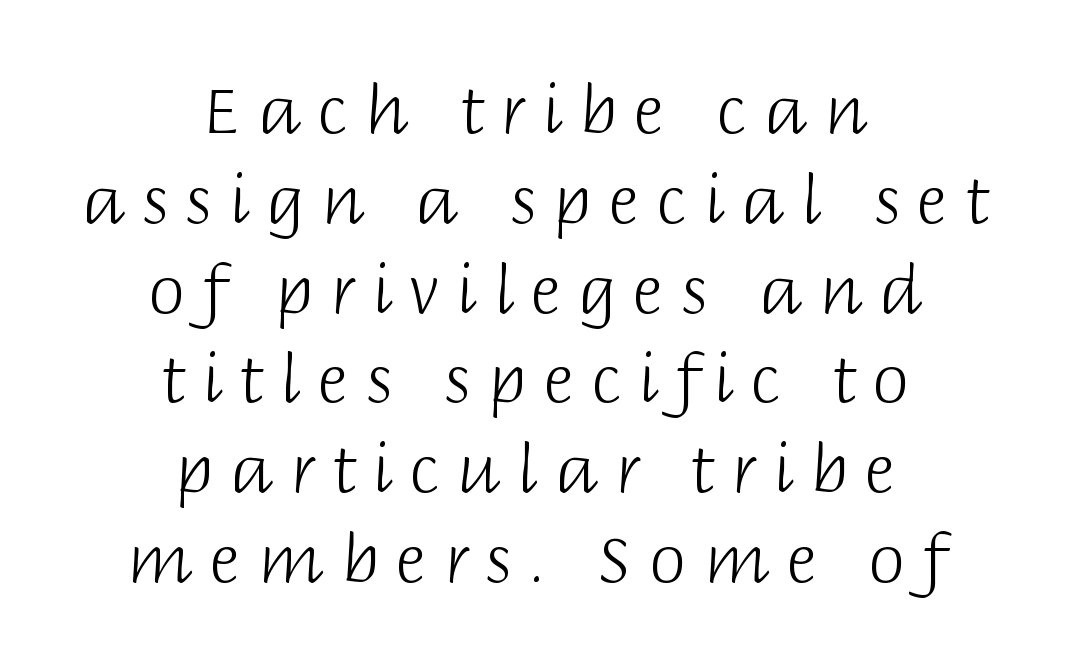
Q: Is the text bold? A: No.
Q: Is the text italic (slanted)? A: No, it is upright.
Q: Is the typeface a serif or a sans-serif typeface? A: Sans-serif.
Q: Is the text underlined? A: No.
Q: How is the paragraph aligned? A: Centered.
Q: Is the spacing between letters normal or unusually wide? A: Unusually wide.
Q: Is the spacing between lines tight, normal or loose? A: Normal.
Q: Width (condensed, normal, or wide)? A: Normal.
Q: Stroke contrast? A: Low.
Q: x-height? A: Large.
Q: Monospaced? A: No.
